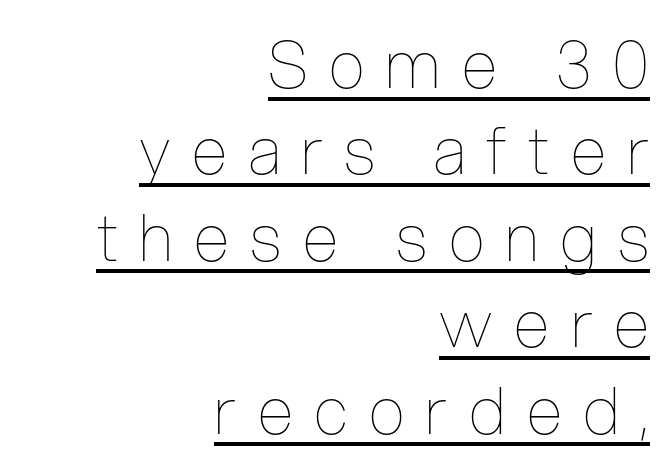
Q: Is the text bold? A: No.
Q: Is the text italic (slanted)? A: No, it is upright.
Q: Is the text underlined? A: Yes.
Q: How is the paragraph aligned? A: Right-aligned.
Q: Is the spacing between letters normal or unusually wide? A: Unusually wide.
Q: Is the spacing between lines tight, normal or loose? A: Normal.
Q: Width (condensed, normal, or wide)? A: Condensed.
Q: Stroke contrast? A: Low.
Q: x-height? A: Medium.
Q: Monospaced? A: No.
